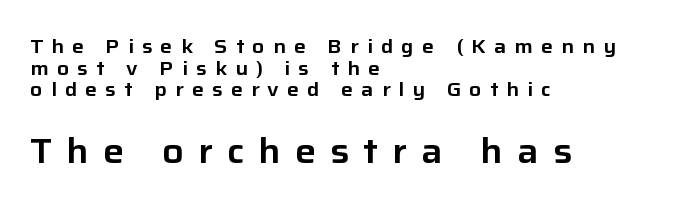
The image shows 35 px sans-serif type, upright; set left-aligned, tight line spacing (1.08x), unusually wide letter spacing (+0.41 em), not underlined; the second (bottom) block is 1.75x larger; low stroke contrast and a medium x-height.
